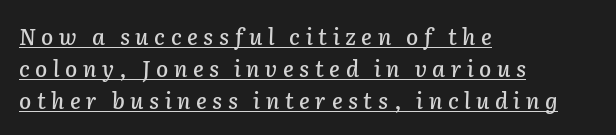
{"italic": "yes", "lean": "right", "slant_degrees": 2, "underline": "yes", "align": "left", "line_spacing": "normal", "line_spacing_ratio": 1.45, "letter_spacing": "wide", "letter_spacing_em": 0.25, "glyph_px": 22}
